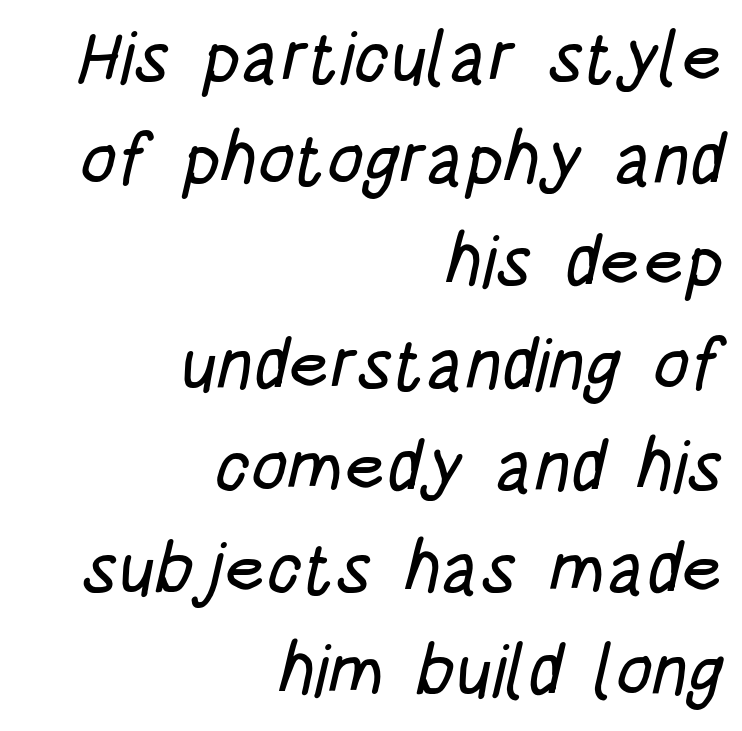
{"serif": "no", "width": "condensed", "stroke_contrast": "low", "x_height": "large", "monospaced": "no", "underline": "no", "align": "right", "line_spacing": "normal", "line_spacing_ratio": 1.42, "letter_spacing": "normal", "letter_spacing_em": 0.0, "glyph_px": 72}
